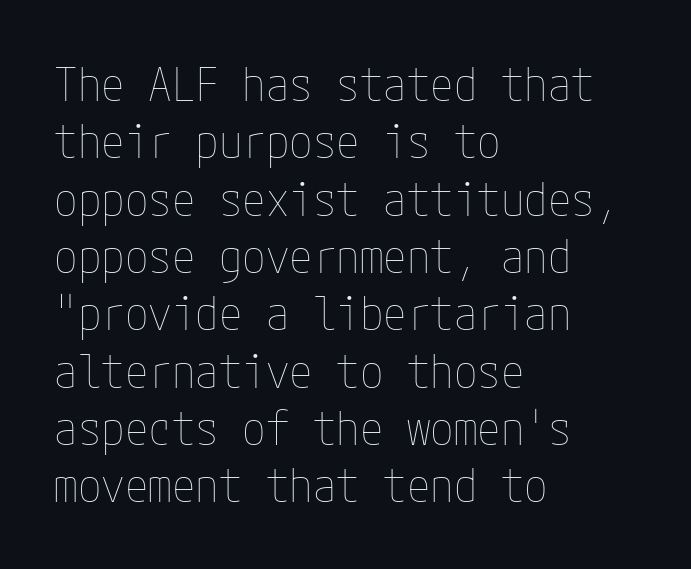
{"italic": "no", "bold": "no", "weight": "thin", "width": "condensed", "stroke_contrast": "low", "x_height": "medium", "underline": "no", "align": "left", "line_spacing_ratio": 1.22, "letter_spacing": "normal", "letter_spacing_em": 0.0, "glyph_px": 47}
